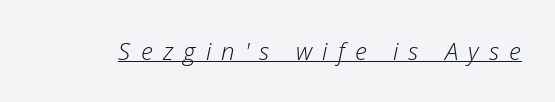
The image shows 24 px text type, italic (leaning right); set unusually wide letter spacing (+0.42 em), underlined.
